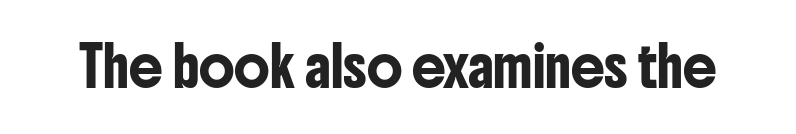
Font category for this specimen: sans-serif. These lines keep a tight, regular rhythm from letter to letter. Ascenders rise straight up at ninety degrees. The specimen omits any rule beneath the text block's lines. The letters advance in unequal steps, a hallmark of proportional type.
